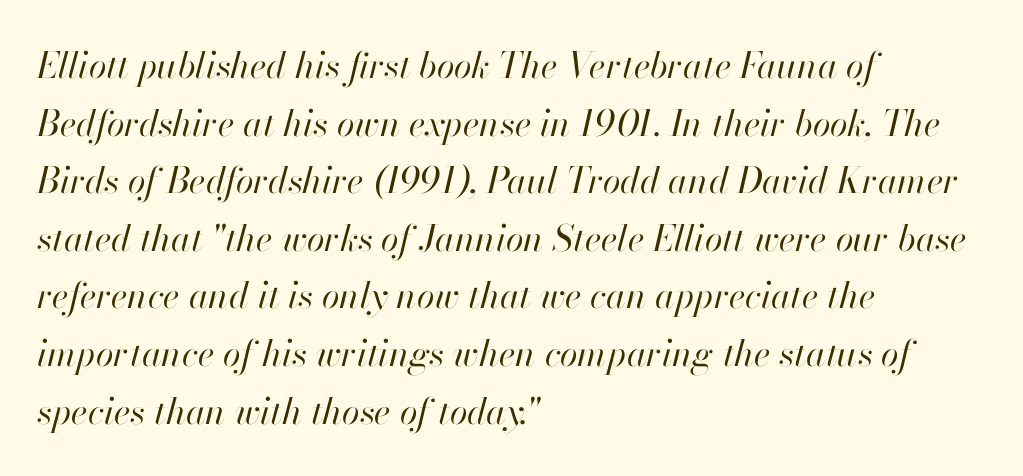
Q: Is the text bold? A: No.
Q: Is the text italic (slanted)? A: Yes, it leans right by about 13 degrees.
Q: Is the text underlined? A: No.
Q: How is the paragraph aligned? A: Left-aligned.
Q: Is the spacing between letters normal or unusually wide? A: Normal.
Q: Is the spacing between lines tight, normal or loose? A: Normal.
Q: Width (condensed, normal, or wide)? A: Normal.
Q: Stroke contrast? A: High.
Q: x-height? A: Small.
Q: Monospaced? A: No.
